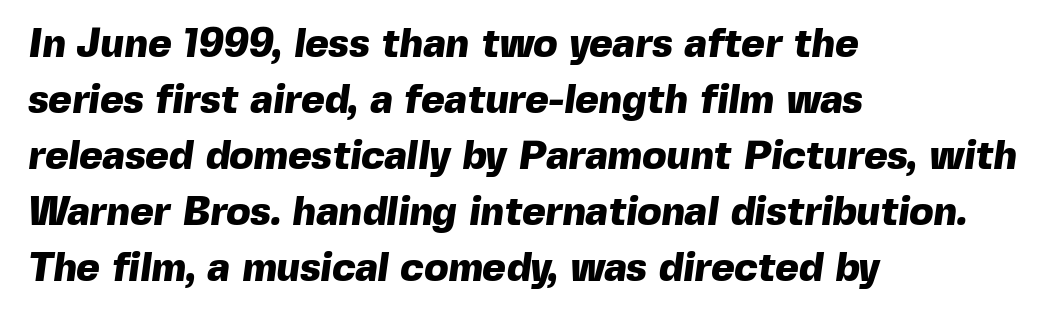
{"serif": "no", "bold": "yes", "weight": "heavy", "width": "normal", "x_height": "medium", "monospaced": "no", "underline": "no", "align": "left", "line_spacing": "normal", "line_spacing_ratio": 1.4, "letter_spacing": "normal", "letter_spacing_em": 0.0, "glyph_px": 40}
